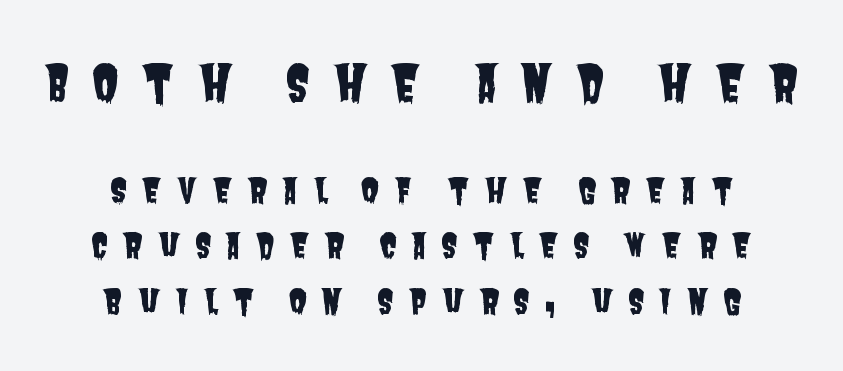
{"serif": "no", "width": "condensed", "stroke_contrast": "low", "x_height": "large", "monospaced": "no", "underline": "no", "align": "center", "line_spacing": "normal", "line_spacing_ratio": 1.68, "letter_spacing": "wide", "letter_spacing_em": 0.44, "larger_block": "first", "size_ratio": 1.52, "glyph_px": 50}
